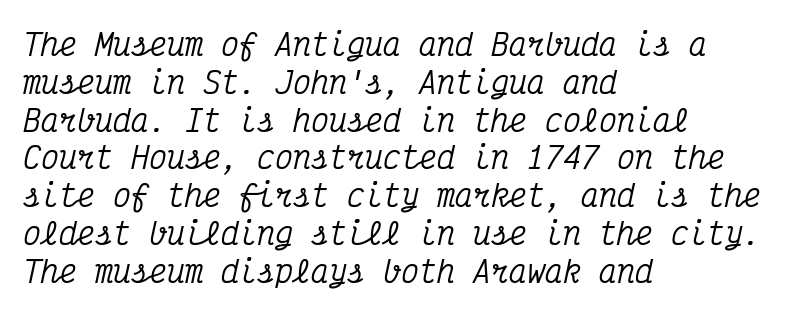
{"serif": "yes", "italic": "yes", "lean": "right", "slant_degrees": 12, "width": "condensed", "stroke_contrast": "medium", "x_height": "medium", "monospaced": "yes", "underline": "no", "align": "left", "line_spacing": "normal", "line_spacing_ratio": 1.26, "letter_spacing": "normal", "letter_spacing_em": 0.0, "glyph_px": 30}
